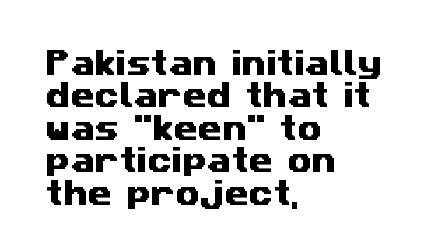
The image shows 28 px wide sans-serif type; set left-aligned, line spacing 1.16x, normal letter spacing, not underlined; medium stroke contrast and a medium x-height.
